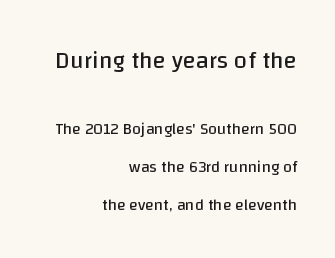
{"italic": "no", "bold": "no", "underline": "no", "align": "right", "line_spacing": "loose", "line_spacing_ratio": 2.37, "letter_spacing": "normal", "letter_spacing_em": 0.0, "larger_block": "first", "size_ratio": 1.5, "glyph_px": 24}
